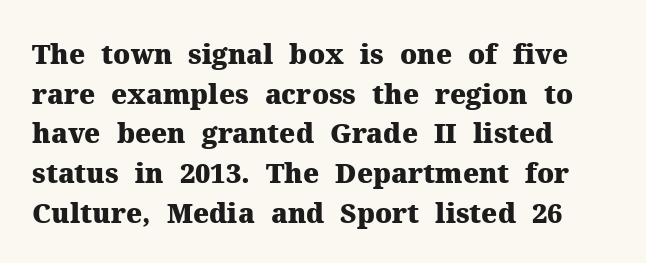
Q: Is the text bold? A: Yes.
Q: Is the text italic (slanted)? A: No, it is upright.
Q: Is the text underlined? A: No.
Q: How is the paragraph aligned? A: Left-aligned.
Q: Is the spacing between letters normal or unusually wide? A: Normal.
Q: Is the spacing between lines tight, normal or loose? A: Normal.
